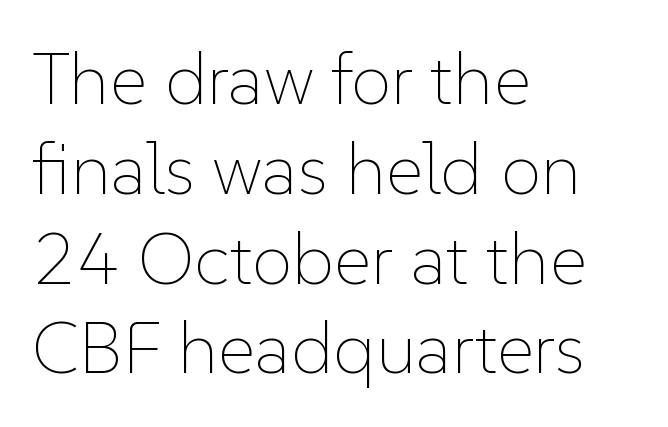
Each letter keeps its own natural width here, so spacing adapts to shape. A student would call this left alignment; a typographer would say flush left, rag right. This reads as an unemphasized weight, regular at the heaviest. Students, note that the glyphs here touch the page at normal intervals. Quick note: underline off. The lettering holds an erect, upright posture throughout.
